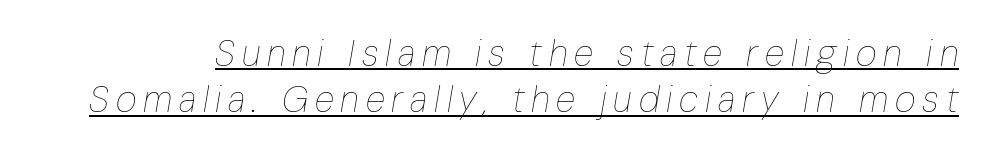
Observe the lean: these are italic letterforms. The string is rendered with underlining switched on. A typesetter would call this proportional, since set widths differ per character. No chunkiness to these letters — they're not bold. Whoever set this chose a conventional vertical rhythm.
